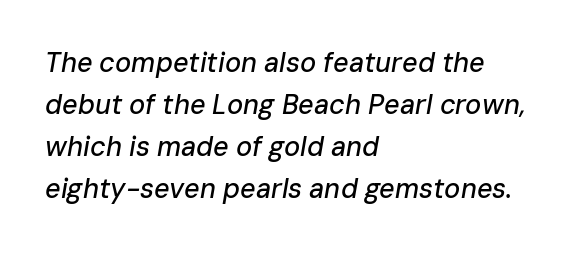
The typography opts for an oblique posture over an upright one. Characters follow at the spacing the type designer built in. The string is rendered with underlining switched off. The ragged edge is on the right, which tells us the setting is flush left.
